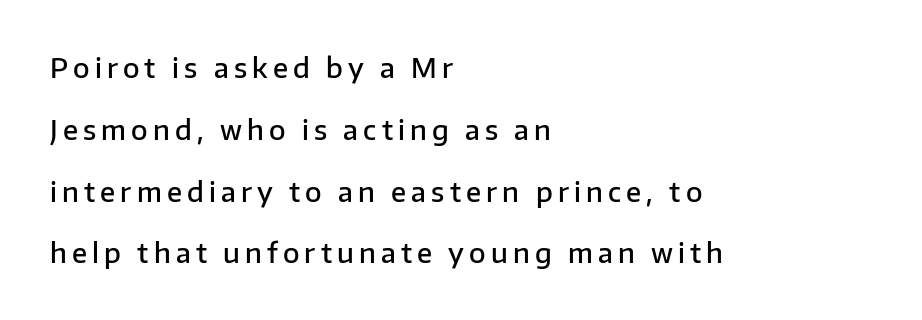
The image shows 27 px text type, upright; set left-aligned, loose line spacing (2.29x), not underlined.
